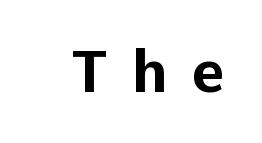
Q: Is the text bold? A: Yes.
Q: Is the text italic (slanted)? A: No, it is upright.
Q: Is the typeface a serif or a sans-serif typeface? A: Sans-serif.
Q: Is the text underlined? A: No.
Q: Is the spacing between letters normal or unusually wide? A: Unusually wide.
Q: Width (condensed, normal, or wide)? A: Normal.
Q: Stroke contrast? A: Low.
Q: x-height? A: Medium.
Q: Monospaced? A: No.
